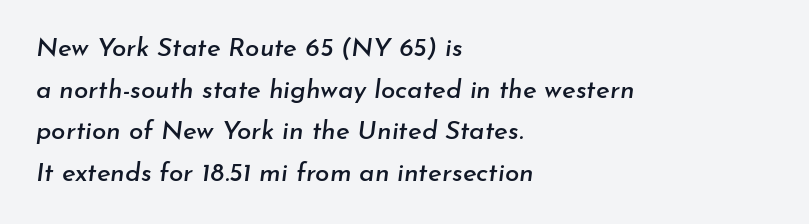
{"italic": "yes", "lean": "right", "slant_degrees": 7, "underline": "no", "align": "left", "line_spacing": "normal", "line_spacing_ratio": 1.6, "letter_spacing": "normal", "letter_spacing_em": 0.0, "glyph_px": 26}
